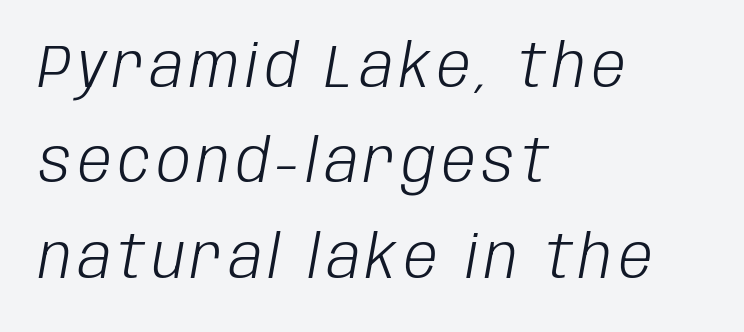
The image shows 60 px light, condensed type, italic (leaning right); set left-aligned, normal line spacing (1.59x), not underlined; low stroke contrast and a large x-height.
